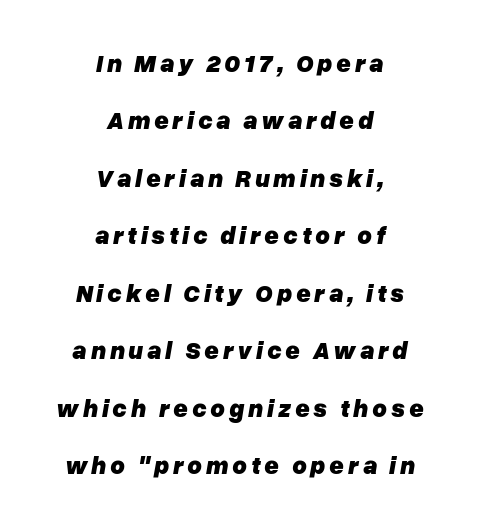
{"italic": "yes", "lean": "right", "slant_degrees": 10, "bold": "yes", "underline": "no", "align": "center", "line_spacing": "loose", "line_spacing_ratio": 2.3, "glyph_px": 25}
